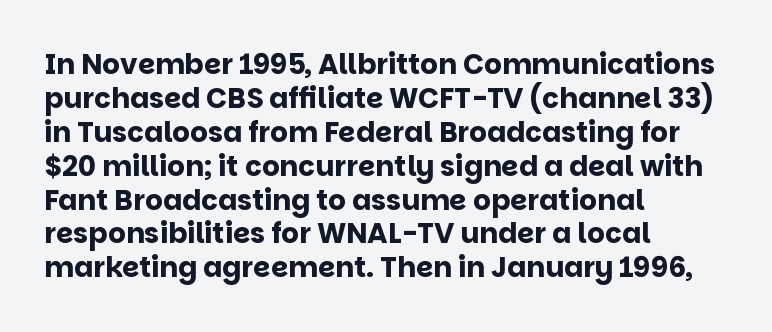
The image shows 28 px bold sans-serif type, upright; set left-aligned, line spacing 1.21x, normal letter spacing, not underlined; low stroke contrast and a large x-height.
